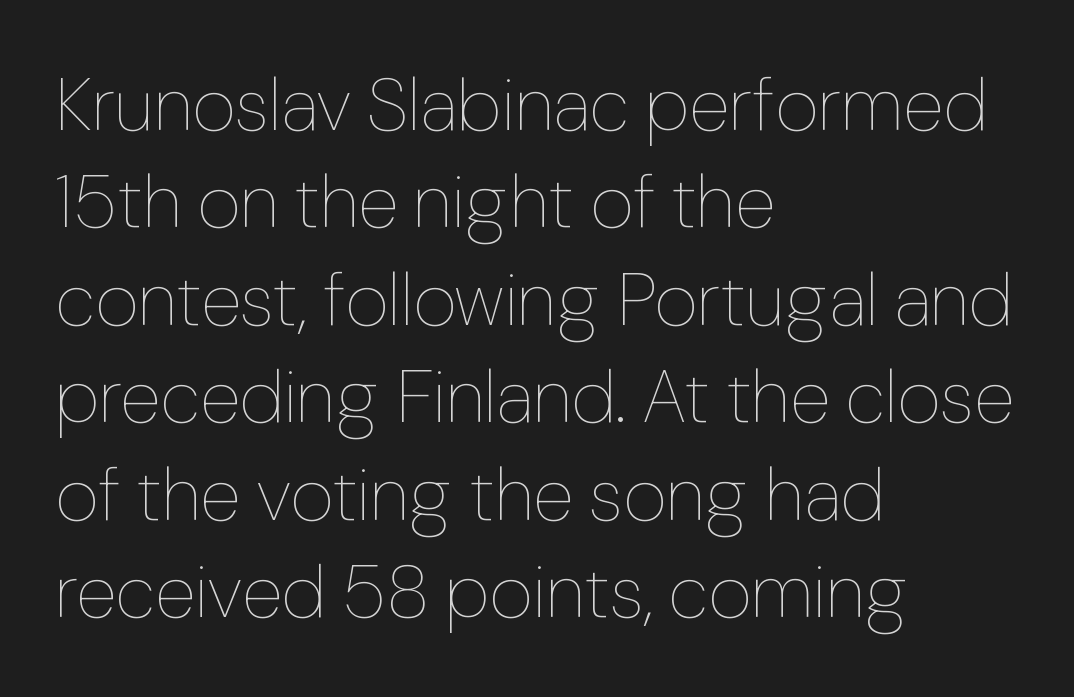
The image shows 75 px thin type, upright; set left-aligned, normal line spacing (1.3x), normal letter spacing, not underlined; low stroke contrast and a medium x-height.
